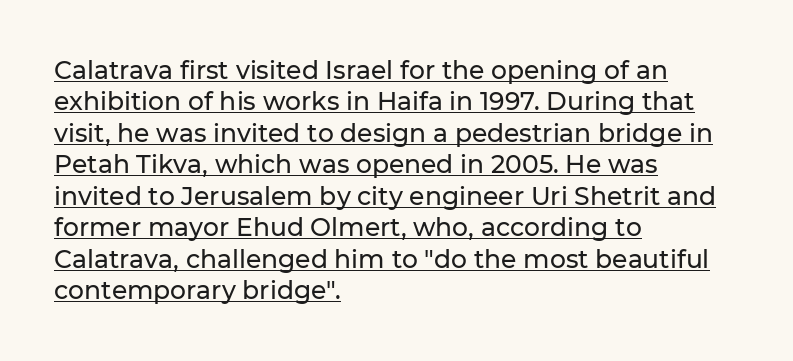
Q: Is the text italic (slanted)? A: No, it is upright.
Q: Is the text underlined? A: Yes.
Q: How is the paragraph aligned? A: Left-aligned.
Q: Is the spacing between letters normal or unusually wide? A: Normal.
Q: Is the spacing between lines tight, normal or loose? A: Normal.
